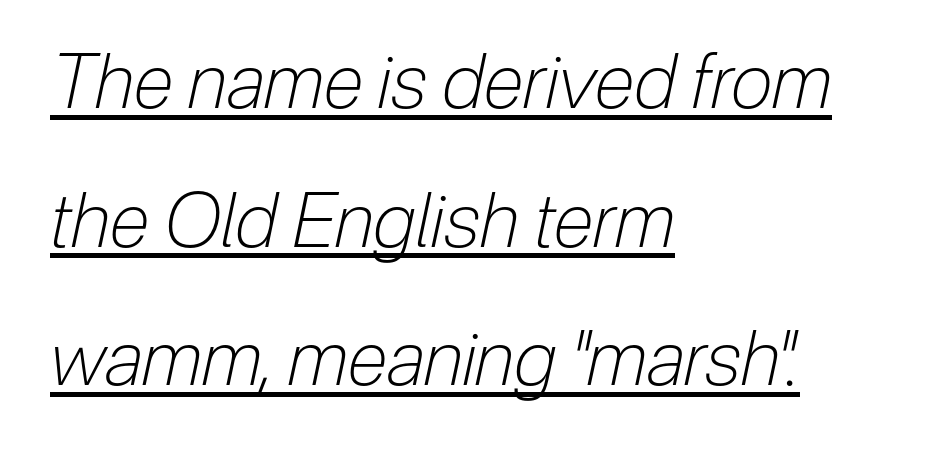
The image shows 75 px light, condensed type, italic (leaning right); set left-aligned, line spacing 1.85x, normal letter spacing, underlined; low stroke contrast and a medium x-height.
